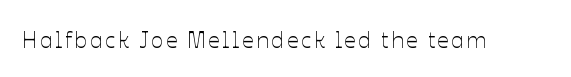
The image shows 23 px text type, upright; set not underlined.
